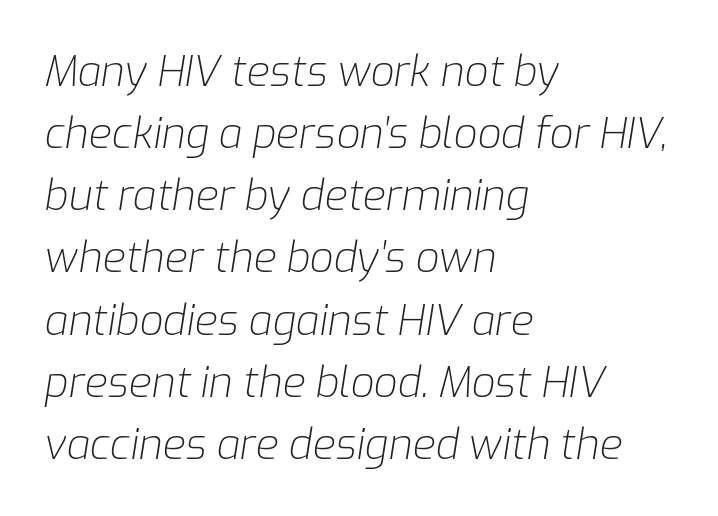
{"italic": "yes", "lean": "right", "slant_degrees": 9, "bold": "no", "weight": "light", "width": "normal", "stroke_contrast": "low", "x_height": "medium", "monospaced": "no", "underline": "no", "align": "left", "line_spacing": "normal", "line_spacing_ratio": 1.48, "letter_spacing": "normal", "letter_spacing_em": 0.0, "glyph_px": 42}
